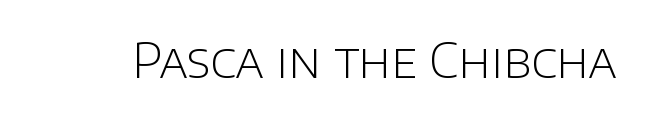
Q: Is the text bold? A: No.
Q: Is the text italic (slanted)? A: No, it is upright.
Q: Is the typeface a serif or a sans-serif typeface? A: Sans-serif.
Q: Is the text underlined? A: No.
Q: Is the spacing between letters normal or unusually wide? A: Normal.
Q: Width (condensed, normal, or wide)? A: Normal.
Q: Stroke contrast? A: Low.
Q: x-height? A: Large.
Q: Monospaced? A: No.
